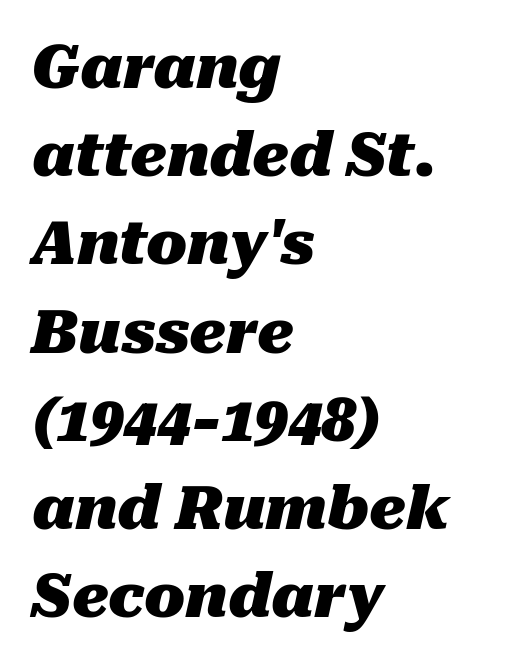
{"italic": "yes", "lean": "right", "slant_degrees": 10, "bold": "yes", "weight": "heavy", "width": "normal", "stroke_contrast": "medium", "x_height": "medium", "monospaced": "no", "underline": "no", "align": "left", "line_spacing": "normal", "line_spacing_ratio": 1.47, "letter_spacing": "normal", "letter_spacing_em": 0.0, "glyph_px": 60}
